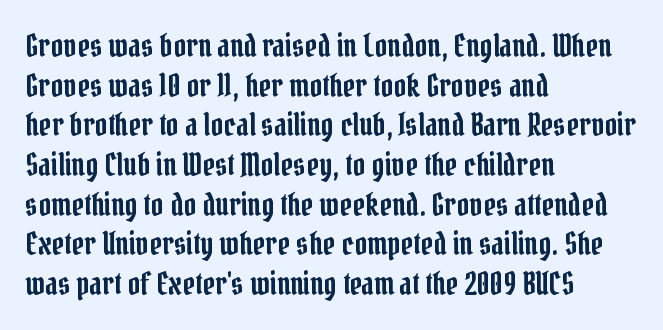
Leading matches the norm, producing a regular column. Horizontally, the lines are justified to the leading edge only. The face used here is rendered with its standard letterfit. This sample has the flowing, uneven cadence of proportional lettering. Each row of text sits above clean, open space.
